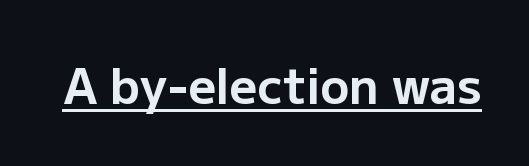
{"serif": "no", "italic": "no", "bold": "yes", "weight": "bold", "width": "normal", "stroke_contrast": "low", "x_height": "medium", "monospaced": "no", "underline": "yes", "letter_spacing": "normal", "letter_spacing_em": 0.0, "glyph_px": 48}
